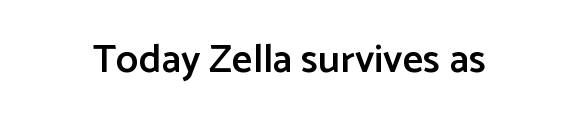
The image shows 40 px semibold sans-serif type, upright; set normal letter spacing, not underlined; low stroke contrast and a medium x-height.
